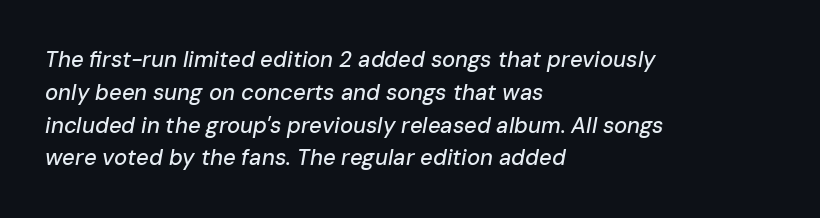
{"italic": "yes", "lean": "right", "slant_degrees": 10, "underline": "no", "align": "left", "line_spacing": "normal", "line_spacing_ratio": 1.49, "letter_spacing": "normal", "letter_spacing_em": 0.0, "glyph_px": 22}
